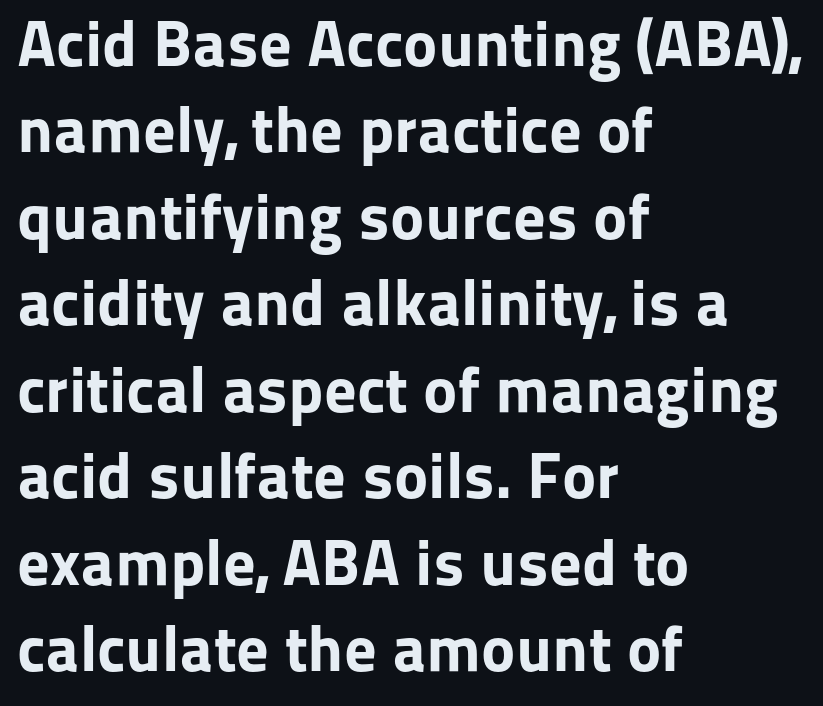
The image shows 65 px bold sans-serif type, upright; set left-aligned, normal line spacing (1.33x), normal letter spacing, not underlined; low stroke contrast and a medium x-height.
